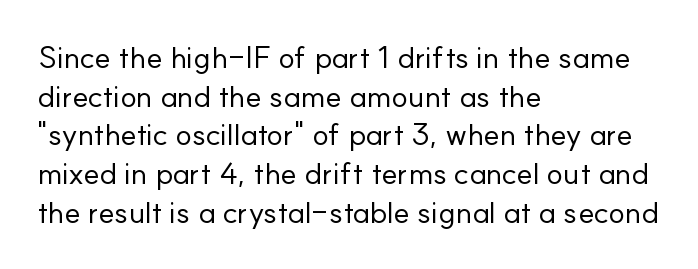
Q: Is the text bold? A: No.
Q: Is the text italic (slanted)? A: No, it is upright.
Q: Is the typeface a serif or a sans-serif typeface? A: Sans-serif.
Q: Is the text underlined? A: No.
Q: How is the paragraph aligned? A: Left-aligned.
Q: Is the spacing between letters normal or unusually wide? A: Normal.
Q: Is the spacing between lines tight, normal or loose? A: Normal.
Q: Width (condensed, normal, or wide)? A: Normal.
Q: Stroke contrast? A: Low.
Q: x-height? A: Small.
Q: Monospaced? A: No.
